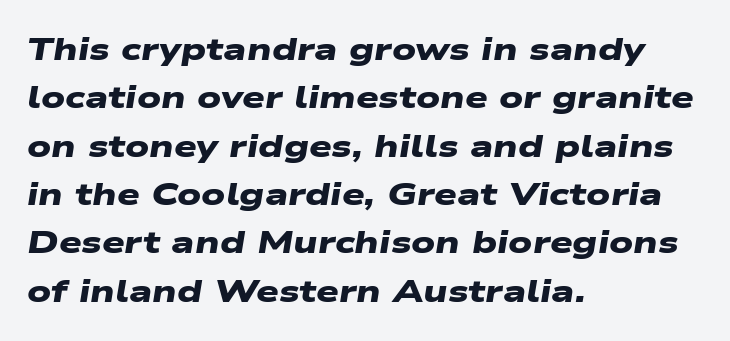
Q: Is the text bold? A: Yes.
Q: Is the typeface a serif or a sans-serif typeface? A: Sans-serif.
Q: Is the text underlined? A: No.
Q: How is the paragraph aligned? A: Left-aligned.
Q: Is the spacing between letters normal or unusually wide? A: Normal.
Q: Is the spacing between lines tight, normal or loose? A: Normal.
Q: Width (condensed, normal, or wide)? A: Wide.
Q: Stroke contrast? A: Low.
Q: x-height? A: Medium.
Q: Monospaced? A: No.
